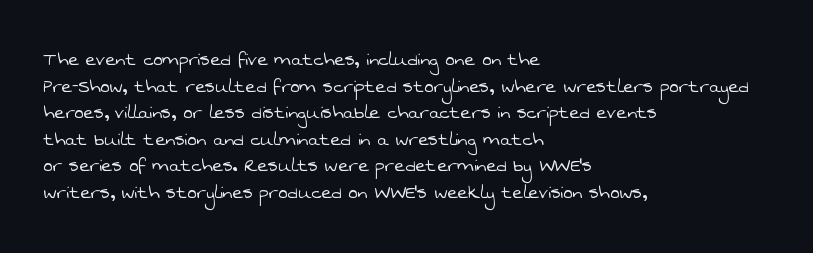
Q: Is the text bold? A: No.
Q: Is the text underlined? A: No.
Q: How is the paragraph aligned? A: Left-aligned.
Q: Is the spacing between letters normal or unusually wide? A: Normal.
